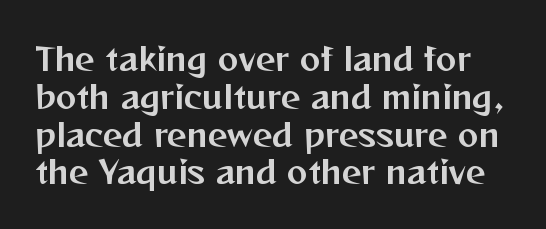
You can tell it's not italic because the verticals are truly vertical. The letterforms sit shoulder to shoulder at normal distance. Descenders are the only things crossing below the line. I'd call this a sans setting — the letters go barefoot. Note the varied advance widths — an 'i' is clearly narrower than an 'm'.
